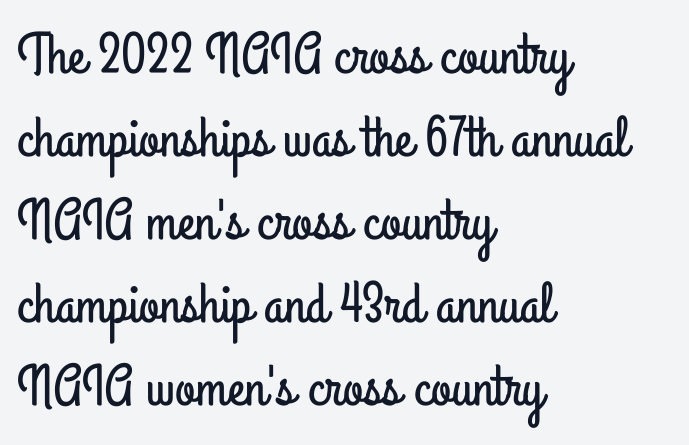
Do the characters align in a grid? No, the font is proportional. The vertical gap from one line to the next is medium. Nothing sits at the stroke ends, so this counts as sans-serif. The letters stand upright; this is a roman face.
